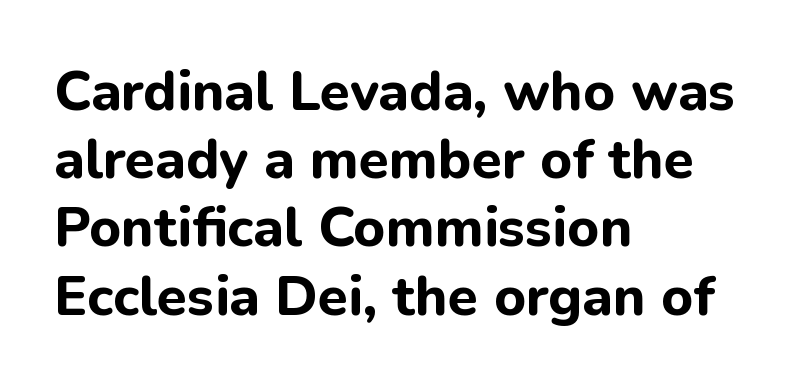
Q: Is the text bold? A: Yes.
Q: Is the text italic (slanted)? A: No, it is upright.
Q: Is the typeface a serif or a sans-serif typeface? A: Sans-serif.
Q: Is the text underlined? A: No.
Q: How is the paragraph aligned? A: Left-aligned.
Q: Is the spacing between letters normal or unusually wide? A: Normal.
Q: Width (condensed, normal, or wide)? A: Normal.
Q: Stroke contrast? A: Low.
Q: x-height? A: Medium.
Q: Monospaced? A: No.
